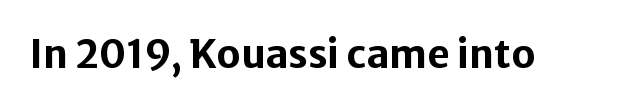
The image shows 39 px bold sans-serif type, upright; set normal letter spacing, not underlined; low stroke contrast and a medium x-height.
